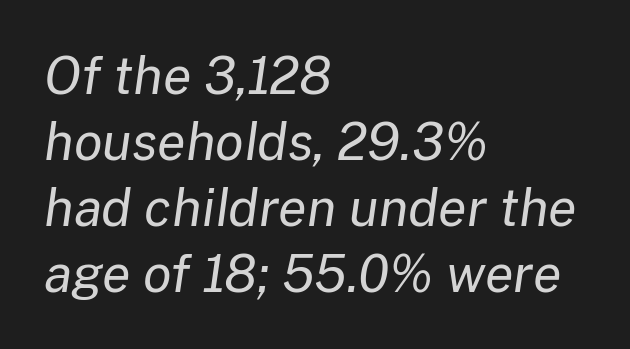
This sample uses an oblique cut, with every glyph tilted off the vertical. Characters follow at the spacing the type designer built in. Does the copy run flush right? No — it runs flush left. Do the characters align in a grid? No, the font is proportional. Descenders hang freely into open space. Successive baselines arrive at the customary interval.
